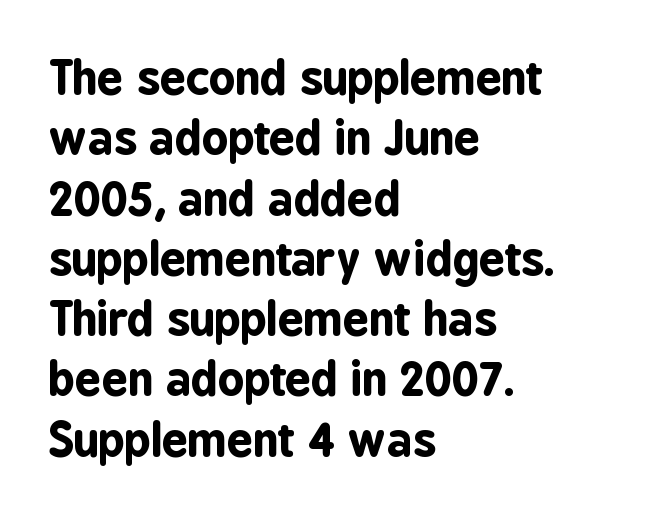
The image shows 46 px bold, condensed sans-serif type, upright; set left-aligned, normal line spacing (1.31x), normal letter spacing, not underlined; low stroke contrast and a medium x-height.
